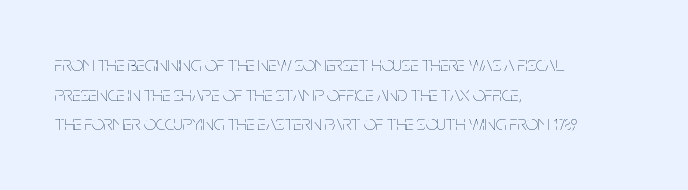
{"italic": "no", "bold": "no", "underline": "no", "align": "left", "line_spacing": "normal", "line_spacing_ratio": 1.41, "letter_spacing": "normal", "letter_spacing_em": 0.0, "glyph_px": 21}
